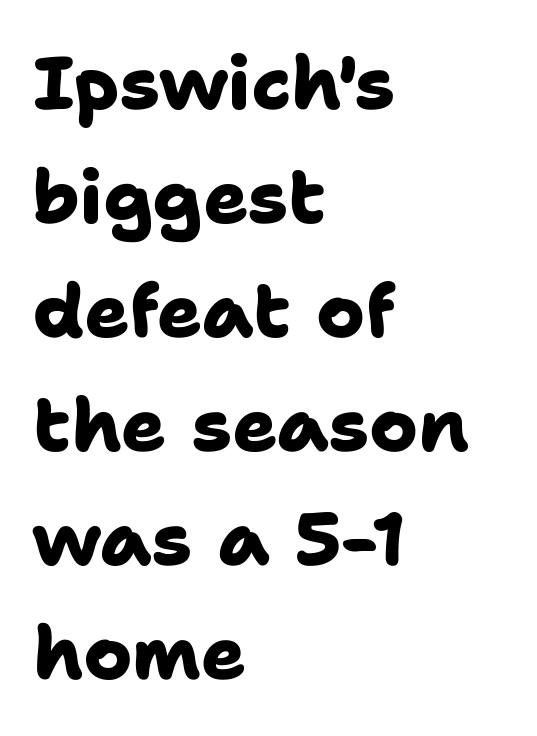
The image shows 74 px heavy sans-serif type; set left-aligned, normal line spacing (1.54x), normal letter spacing, not underlined; low stroke contrast and a medium x-height.
